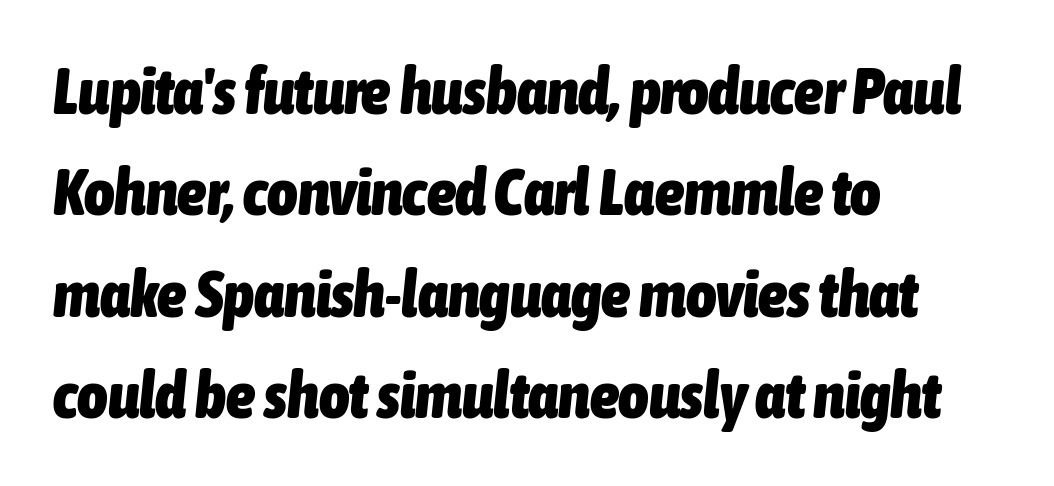
The line texture is even and compact thanks to regular tracking. The block of text has a typical density, with ordinary space between rows. The text block is weighted toward the left margin, trailing off unevenly rightward. On the weight axis this lands at bold, roughly 700. The passage shown is typed in a proportional face where columns would drift.
